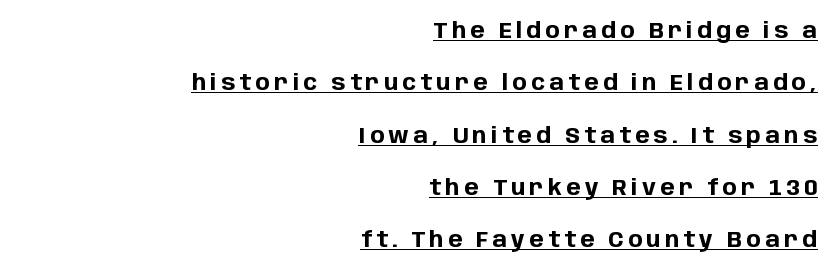
The image shows 22 px bold type, upright; set right-aligned, loose line spacing (2.38x), underlined.
